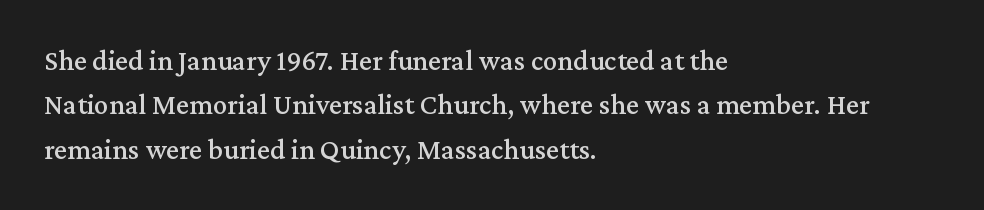
Q: Is the text italic (slanted)? A: No, it is upright.
Q: Is the typeface a serif or a sans-serif typeface? A: Serif.
Q: Is the text underlined? A: No.
Q: How is the paragraph aligned? A: Left-aligned.
Q: Is the spacing between letters normal or unusually wide? A: Normal.
Q: Is the spacing between lines tight, normal or loose? A: Normal.
Q: Width (condensed, normal, or wide)? A: Normal.
Q: Stroke contrast? A: Medium.
Q: x-height? A: Medium.
Q: Monospaced? A: No.
